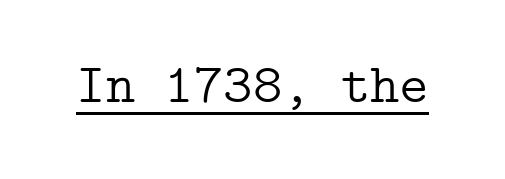
The image shows 56 px light serif type, upright; set normal letter spacing, underlined; low stroke contrast and a medium x-height.
